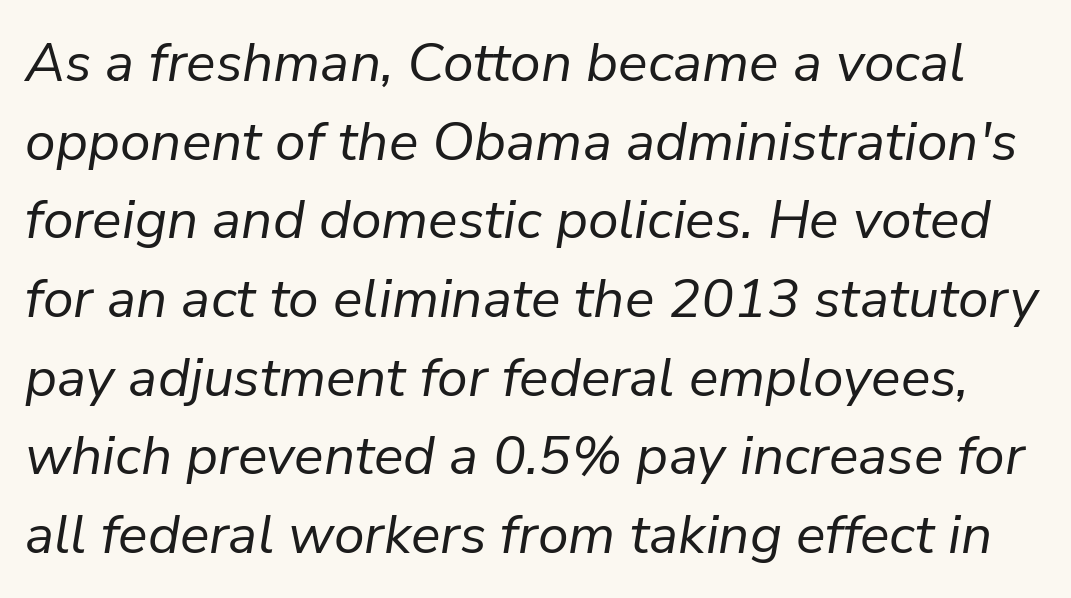
This reads as an unemphasized weight, regular at the heaviest. The font's italic variant was chosen for this text. Proportional: the letters do not fall into vertical columns. Default kerning and tracking; the words read as compact shapes.
